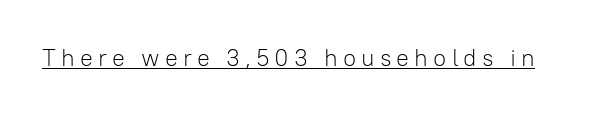
A roman cut, with each character standing at attention. The line texture is sparse and dotted thanks to wide tracking. Quick note: underline on. Summary of weight: not heavy and not bold.
